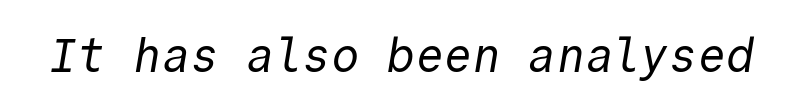
Q: Is the text bold? A: No.
Q: Is the typeface a serif or a sans-serif typeface? A: Sans-serif.
Q: Is the text underlined? A: No.
Q: Is the spacing between letters normal or unusually wide? A: Normal.
Q: Width (condensed, normal, or wide)? A: Normal.
Q: x-height? A: Medium.
Q: Monospaced? A: Yes.
